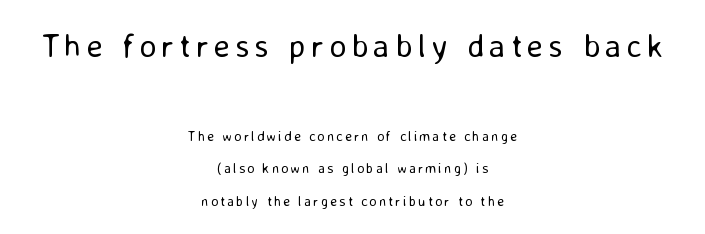
Q: Is the text bold? A: No.
Q: Is the text italic (slanted)? A: No, it is upright.
Q: Is the typeface a serif or a sans-serif typeface? A: Sans-serif.
Q: Is the text underlined? A: No.
Q: How is the paragraph aligned? A: Centered.
Q: Is the spacing between lines tight, normal or loose? A: Loose.
Q: Which block of text is set in a larger size, the first (top) or the second (bottom)? A: The first (top) one.
Q: Width (condensed, normal, or wide)? A: Normal.
Q: Stroke contrast? A: Low.
Q: x-height? A: Medium.
Q: Monospaced? A: No.
